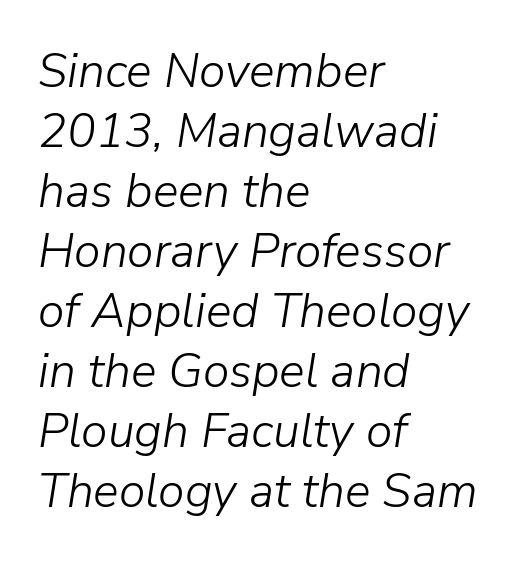
{"italic": "yes", "lean": "right", "slant_degrees": 9, "bold": "no", "weight": "light", "width": "normal", "stroke_contrast": "low", "x_height": "medium", "monospaced": "no", "underline": "no", "align": "left", "line_spacing": "normal", "line_spacing_ratio": 1.25, "letter_spacing": "normal", "letter_spacing_em": 0.0, "glyph_px": 48}
